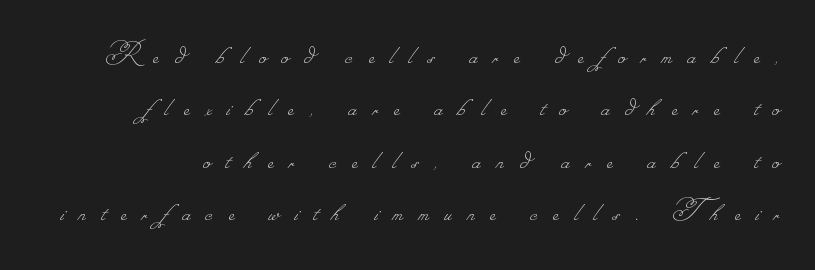
The image shows 31 px thin type; set normal line spacing (1.69x), unusually wide letter spacing (+0.5 em), not underlined; low stroke contrast.
